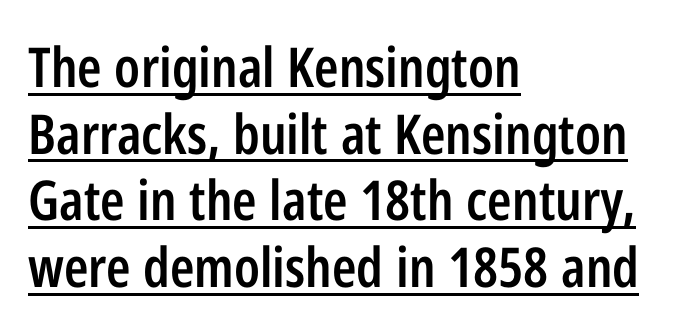
Ascenders rise straight up at ninety degrees. These lines stack with their left ends in a neat column. Honestly, the letter spacing is just normal — you wouldn't notice it. Summary of weight: moderately heavy, a semibold.
